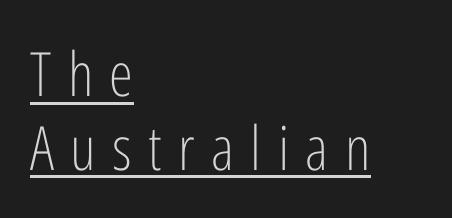
Q: Is the text bold? A: No.
Q: Is the text italic (slanted)? A: No, it is upright.
Q: Is the typeface a serif or a sans-serif typeface? A: Sans-serif.
Q: Is the text underlined? A: Yes.
Q: How is the paragraph aligned? A: Left-aligned.
Q: Is the spacing between letters normal or unusually wide? A: Unusually wide.
Q: Width (condensed, normal, or wide)? A: Condensed.
Q: Stroke contrast? A: Low.
Q: x-height? A: Medium.
Q: Monospaced? A: No.
